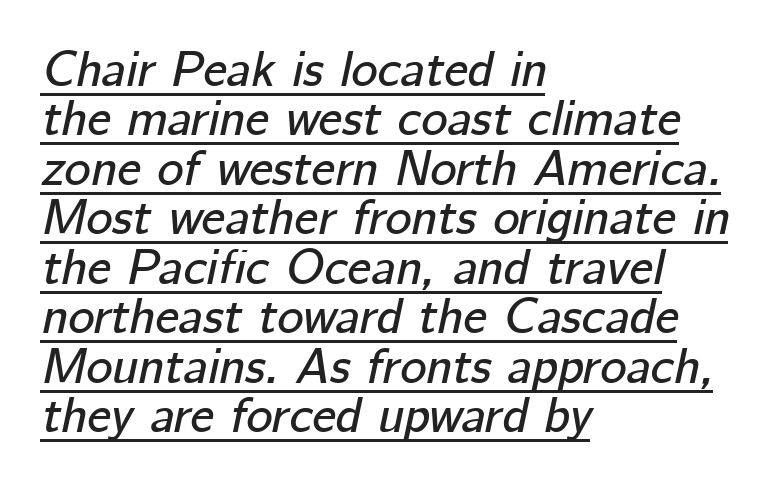
The space between consecutive lines is stingy. The type is set solid horizontally, with unmodified tracking. Underlining? Definitely there. Short and long lines alike share a common starting point at left. Posture: slanted. This sample has the flowing, uneven cadence of proportional lettering.
